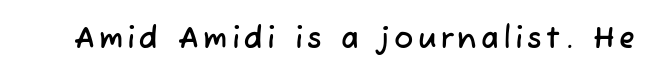
{"serif": "no", "width": "normal", "stroke_contrast": "low", "x_height": "medium", "monospaced": "no", "underline": "no", "glyph_px": 29}
